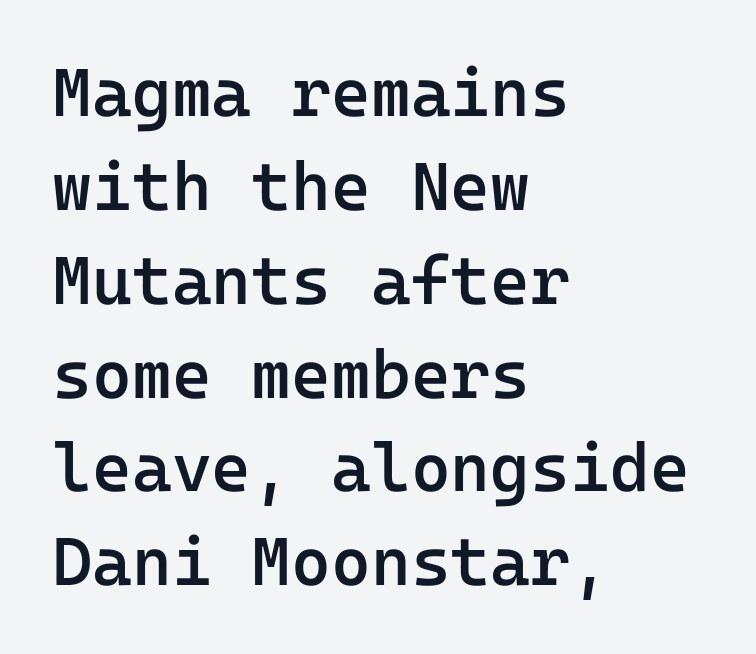
The image shows 68 px semibold sans-serif type, upright, monospaced; set left-aligned, normal line spacing (1.38x), normal letter spacing, not underlined; low stroke contrast and a medium x-height.
